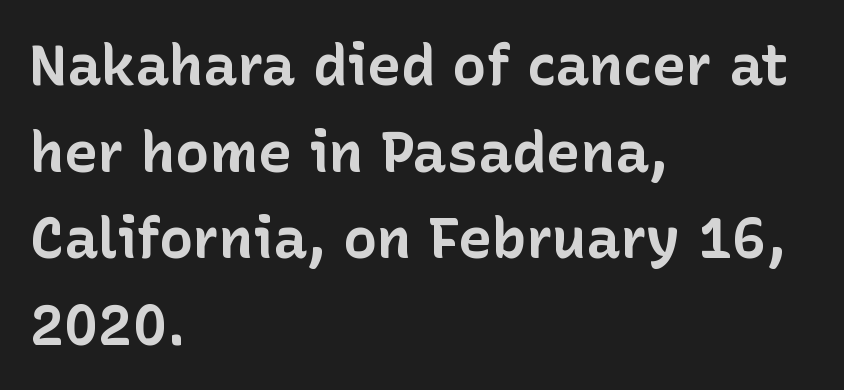
Heavy-handed strokes throughout: this text is bold. Notice how the stems are strictly vertical — no italics here. Anything drawn beneath the words? Only blank space. Serifs: no, the terminals of the letterforms are clean.
